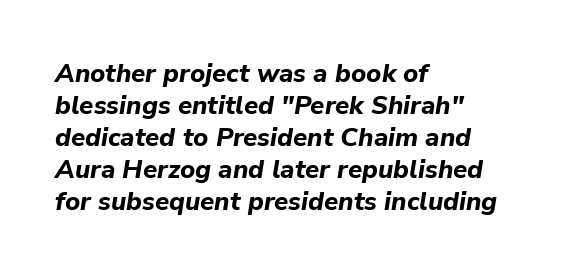
Between one letter and the next there's only the usual sliver of space. Layout note: lines flush left. Does the weight exceed regular? Yes, all the way to bold. The words here are not underlined.
